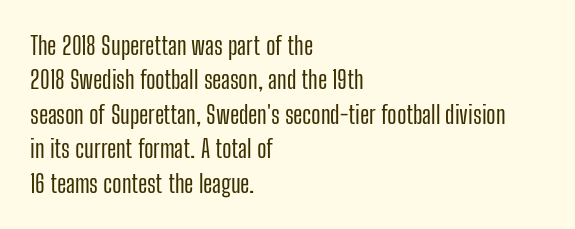
{"italic": "no", "underline": "no", "align": "left", "line_spacing": "normal", "line_spacing_ratio": 1.38, "letter_spacing": "normal", "letter_spacing_em": 0.0, "glyph_px": 25}
